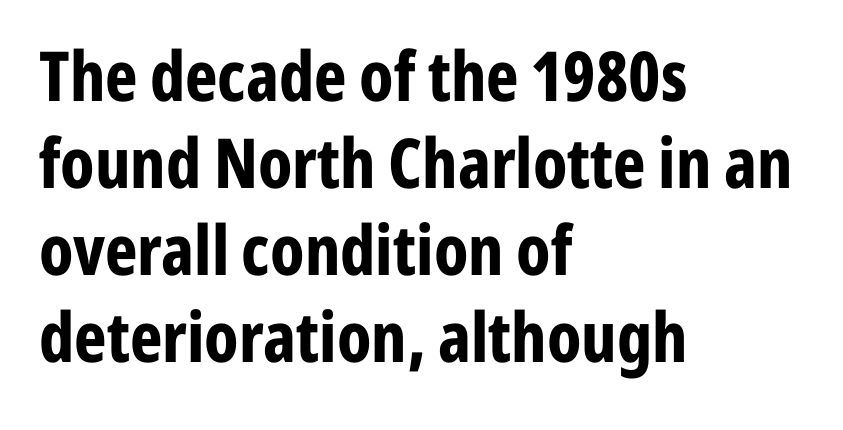
The image shows 69 px bold, condensed sans-serif type, upright; set left-aligned, normal line spacing (1.26x), normal letter spacing, not underlined; low stroke contrast and a medium x-height.
